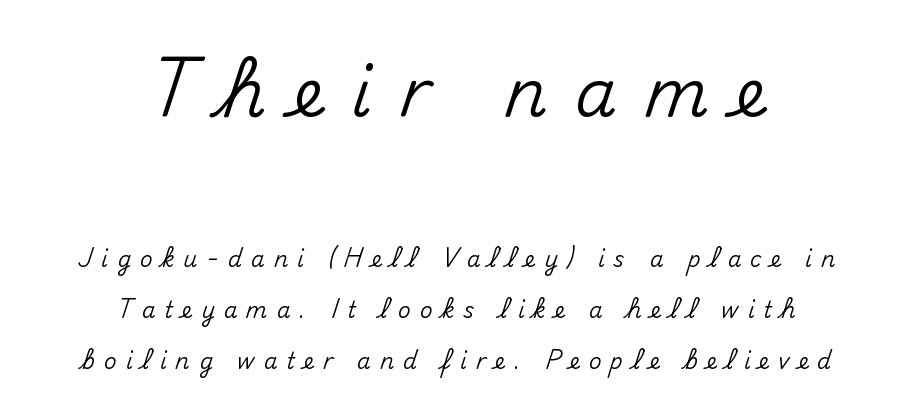
{"serif": "no", "width": "normal", "stroke_contrast": "medium", "x_height": "small", "monospaced": "no", "underline": "no", "align": "center", "line_spacing": "loose", "line_spacing_ratio": 2.31, "letter_spacing": "wide", "letter_spacing_em": 0.41, "larger_block": "first", "size_ratio": 3.05, "glyph_px": 67}
